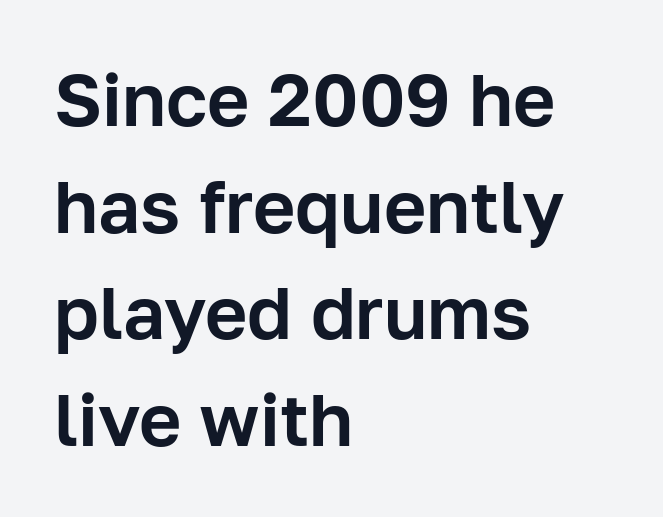
Q: Is the text italic (slanted)? A: No, it is upright.
Q: Is the typeface a serif or a sans-serif typeface? A: Sans-serif.
Q: Is the text underlined? A: No.
Q: How is the paragraph aligned? A: Left-aligned.
Q: Is the spacing between letters normal or unusually wide? A: Normal.
Q: Is the spacing between lines tight, normal or loose? A: Normal.
Q: Width (condensed, normal, or wide)? A: Normal.
Q: Stroke contrast? A: Low.
Q: x-height? A: Medium.
Q: Monospaced? A: No.
